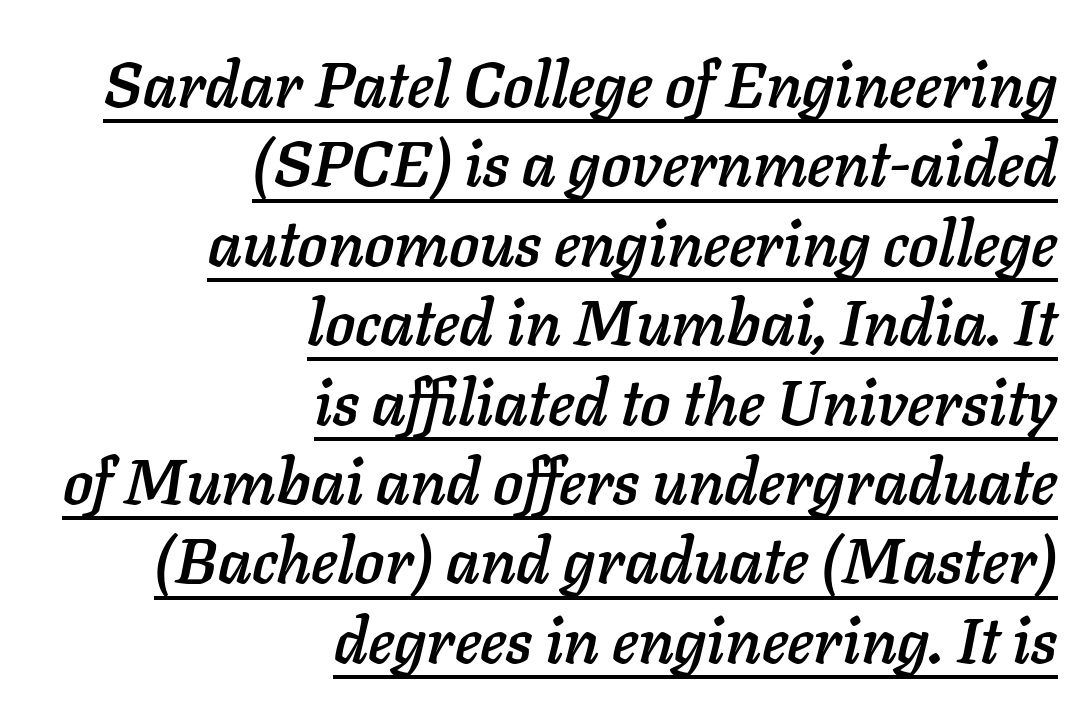
The image shows 63 px text type, italic (leaning right); set right-aligned, normal line spacing (1.26x), normal letter spacing, underlined; low stroke contrast and a medium x-height.
